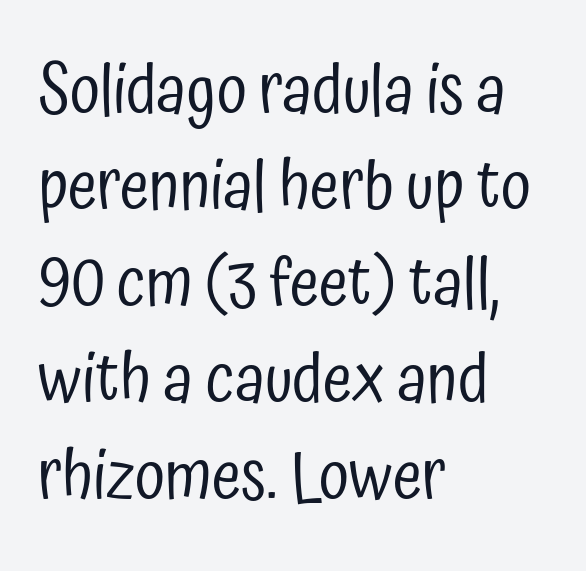
Q: Is the text bold? A: No.
Q: Is the text italic (slanted)? A: No, it is upright.
Q: Is the typeface a serif or a sans-serif typeface? A: Sans-serif.
Q: Is the text underlined? A: No.
Q: How is the paragraph aligned? A: Left-aligned.
Q: Is the spacing between letters normal or unusually wide? A: Normal.
Q: Is the spacing between lines tight, normal or loose? A: Normal.
Q: Width (condensed, normal, or wide)? A: Condensed.
Q: Stroke contrast? A: Low.
Q: x-height? A: Medium.
Q: Monospaced? A: No.
